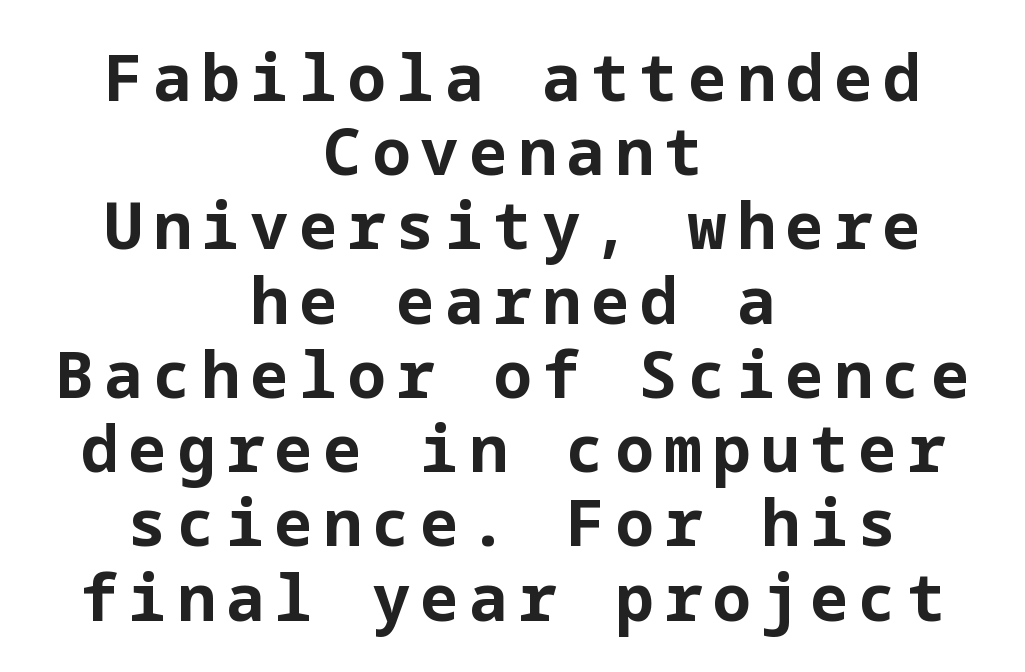
Q: Is the text bold? A: Yes.
Q: Is the text italic (slanted)? A: No, it is upright.
Q: Is the typeface a serif or a sans-serif typeface? A: Sans-serif.
Q: Is the text underlined? A: No.
Q: How is the paragraph aligned? A: Centered.
Q: Width (condensed, normal, or wide)? A: Normal.
Q: Stroke contrast? A: Low.
Q: x-height? A: Medium.
